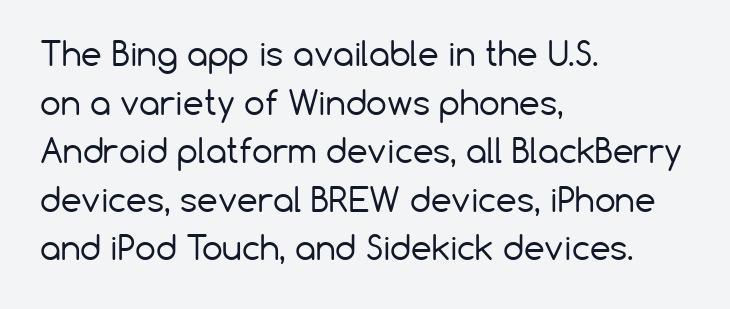
The image shows 33 px regular-weight sans-serif type, upright; set left-aligned, normal line spacing (1.47x), normal letter spacing, not underlined; low stroke contrast and a medium x-height.
